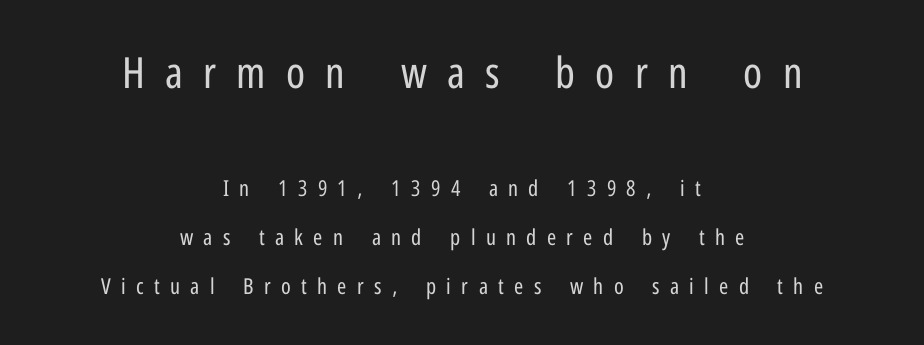
Compared with a flush-left layout, this one balances lines on the center instead. Quick note: not italic, upright. Decoration check: the copy has no underline. Successive baselines arrive slowly, with a big drop between each.
